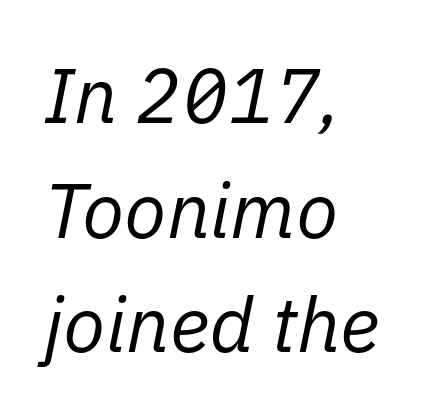
The image shows 77 px regular-weight type, italic (leaning right); set left-aligned, normal line spacing (1.49x), normal letter spacing, not underlined; low stroke contrast and a medium x-height.
